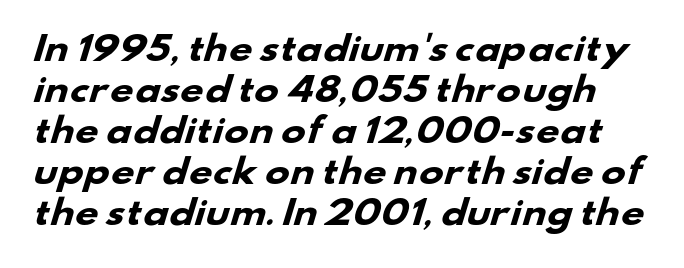
The image shows 33 px heavy, wide sans-serif type; set line spacing 1.24x, normal letter spacing, not underlined; low stroke contrast and a small x-height.
